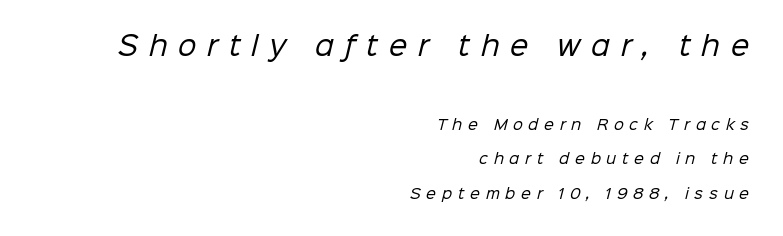
Q: Is the text bold? A: No.
Q: Is the text underlined? A: No.
Q: How is the paragraph aligned? A: Right-aligned.
Q: Is the spacing between letters normal or unusually wide? A: Unusually wide.
Q: Is the spacing between lines tight, normal or loose? A: Loose.
Q: Which block of text is set in a larger size, the first (top) or the second (bottom)? A: The first (top) one.
